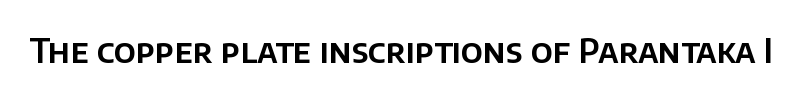
The image shows 33 px sans-serif type, upright; set normal letter spacing, not underlined; low stroke contrast and a large x-height.
